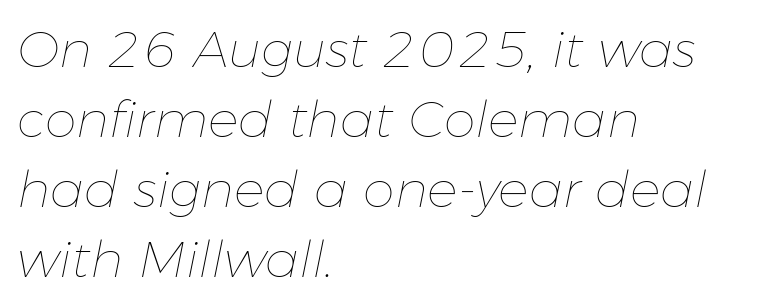
The passage shown is typed in a proportional face where columns would drift. Caption: standard tracking, unaltered. Clear beneath every line of the passage. Would a proofreader flag this as italicized? Yes.
